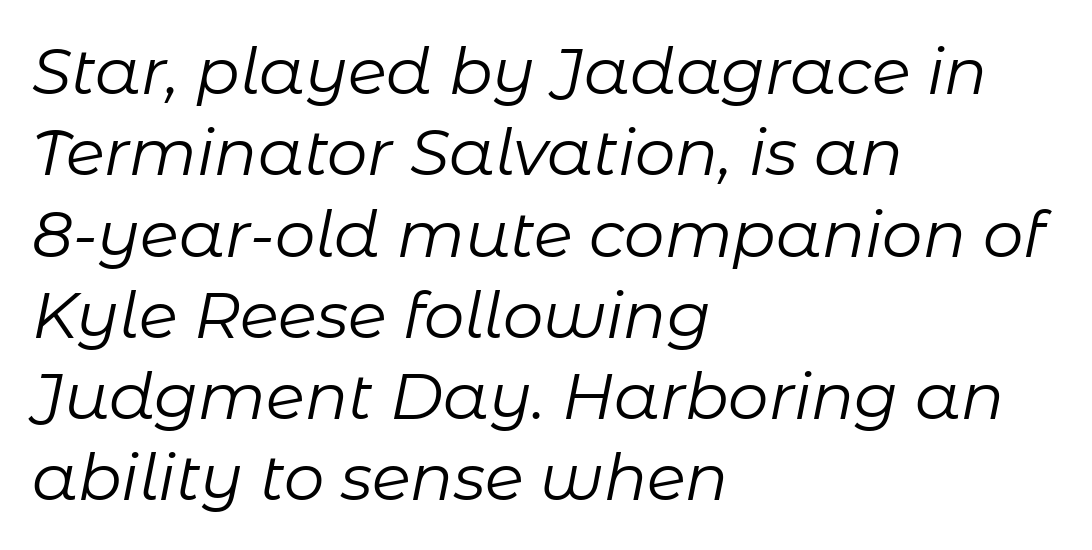
Q: Is the text bold? A: No.
Q: Is the text italic (slanted)? A: Yes, it leans right by about 11 degrees.
Q: Is the text underlined? A: No.
Q: How is the paragraph aligned? A: Left-aligned.
Q: Is the spacing between letters normal or unusually wide? A: Normal.
Q: Is the spacing between lines tight, normal or loose? A: Normal.
Q: Width (condensed, normal, or wide)? A: Normal.
Q: Stroke contrast? A: Low.
Q: x-height? A: Medium.
Q: Monospaced? A: No.
